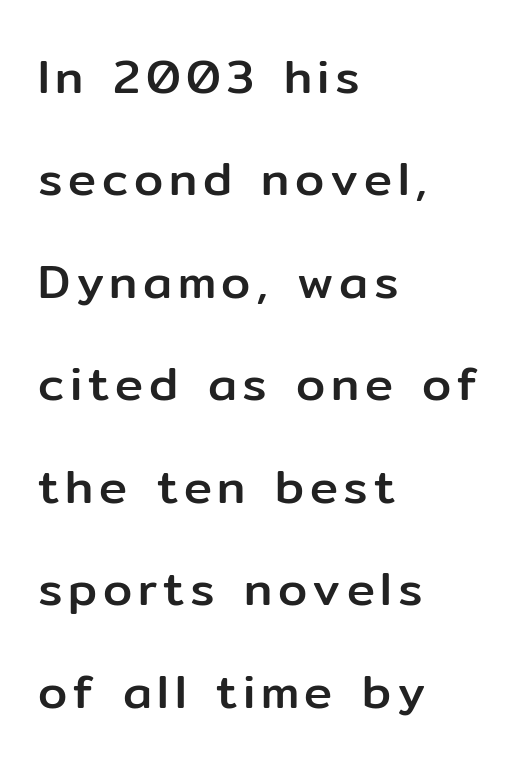
Q: Is the text italic (slanted)? A: No, it is upright.
Q: Is the typeface a serif or a sans-serif typeface? A: Sans-serif.
Q: Is the text underlined? A: No.
Q: How is the paragraph aligned? A: Left-aligned.
Q: Is the spacing between lines tight, normal or loose? A: Loose.
Q: Width (condensed, normal, or wide)? A: Normal.
Q: Stroke contrast? A: Low.
Q: x-height? A: Medium.
Q: Monospaced? A: No.
